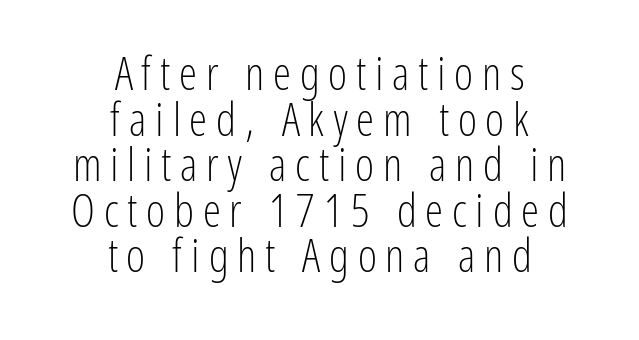
{"serif": "no", "italic": "no", "bold": "no", "weight": "light", "width": "condensed", "stroke_contrast": "low", "x_height": "medium", "monospaced": "no", "underline": "no", "align": "center", "line_spacing": "tight", "line_spacing_ratio": 0.99, "glyph_px": 46}
